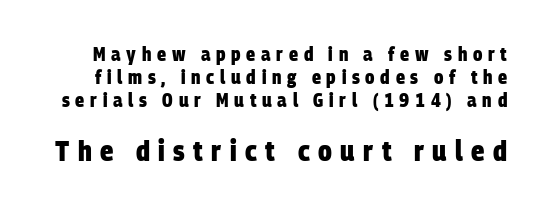
Q: Is the text bold? A: Yes.
Q: Is the typeface a serif or a sans-serif typeface? A: Sans-serif.
Q: Is the text underlined? A: No.
Q: Is the spacing between letters normal or unusually wide? A: Unusually wide.
Q: Which block of text is set in a larger size, the first (top) or the second (bottom)? A: The second (bottom) one.
Q: Width (condensed, normal, or wide)? A: Condensed.
Q: Stroke contrast? A: Low.
Q: x-height? A: Large.
Q: Monospaced? A: No.
